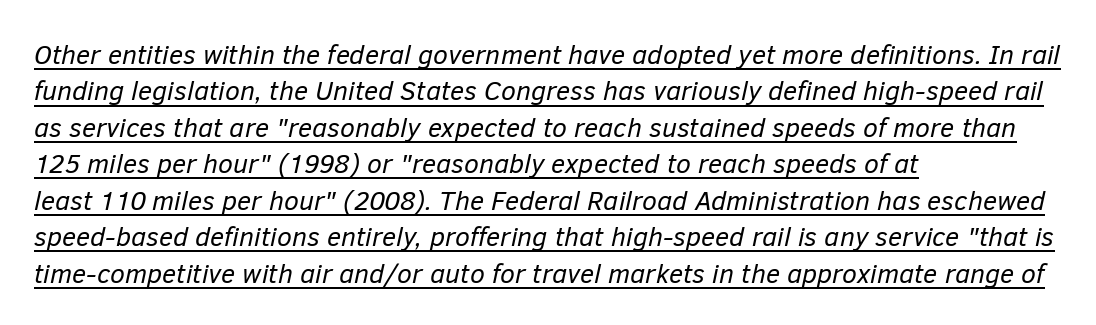
Nothing heavy about these letters — not bold at all. These lines sit exactly where default settings would place them. The passage shown has conventional tracking throughout. The rendering applies a slant to the glyphs.
